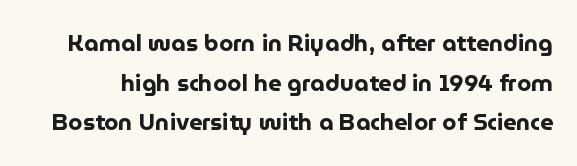
Q: Is the text bold? A: Yes.
Q: Is the text italic (slanted)? A: No, it is upright.
Q: Is the text underlined? A: No.
Q: Is the spacing between letters normal or unusually wide? A: Normal.
